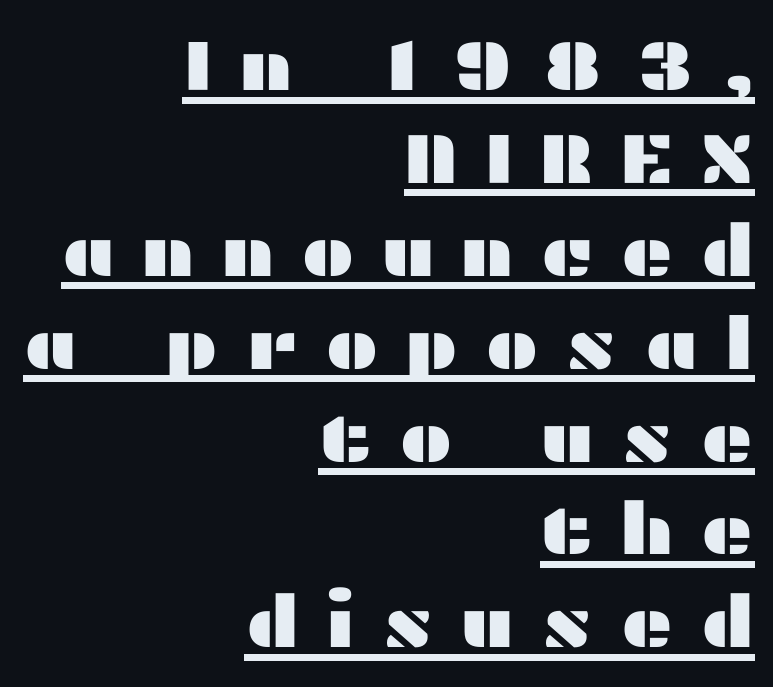
Q: Is the text italic (slanted)? A: No, it is upright.
Q: Is the typeface a serif or a sans-serif typeface? A: Sans-serif.
Q: Is the text underlined? A: Yes.
Q: How is the paragraph aligned? A: Right-aligned.
Q: Is the spacing between letters normal or unusually wide? A: Unusually wide.
Q: Is the spacing between lines tight, normal or loose? A: Normal.
Q: Width (condensed, normal, or wide)? A: Wide.
Q: Stroke contrast? A: Medium.
Q: x-height? A: Medium.
Q: Monospaced? A: No.
